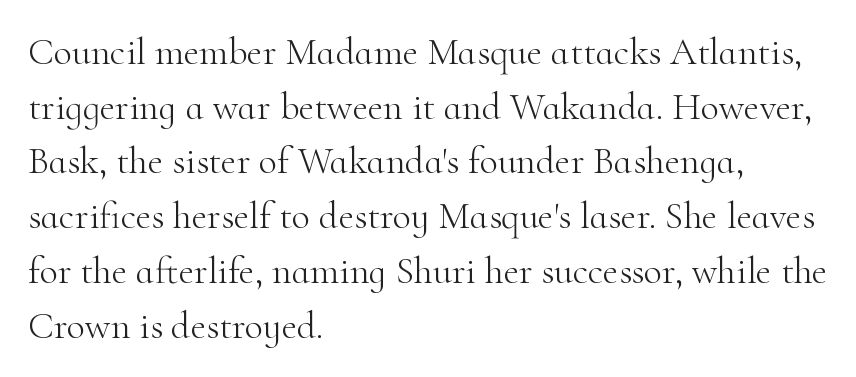
{"serif": "yes", "italic": "no", "bold": "no", "weight": "light", "width": "normal", "stroke_contrast": "high", "x_height": "small", "monospaced": "no", "underline": "no", "align": "left", "line_spacing": "normal", "line_spacing_ratio": 1.44, "letter_spacing": "normal", "letter_spacing_em": 0.0, "glyph_px": 38}
